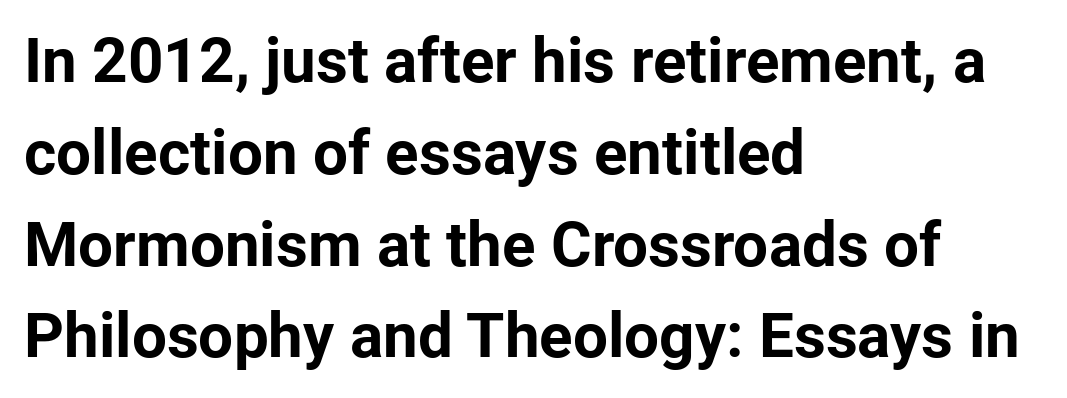
Think of a printed novel: that variable character pitch is what you see here. Interline gaps are of average width in this sample. The designer went with a sans here, leaving each stem footless. Posture: upright roman.
